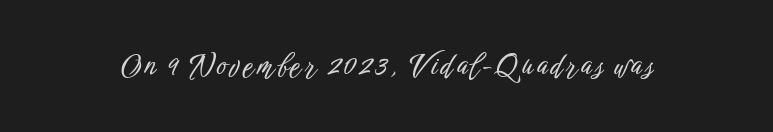
Q: Is the text italic (slanted)? A: Yes.
Q: Is the typeface a serif or a sans-serif typeface? A: Sans-serif.
Q: Is the text underlined? A: No.
Q: Width (condensed, normal, or wide)? A: Condensed.
Q: Stroke contrast? A: Low.
Q: x-height? A: Medium.
Q: Monospaced? A: No.
